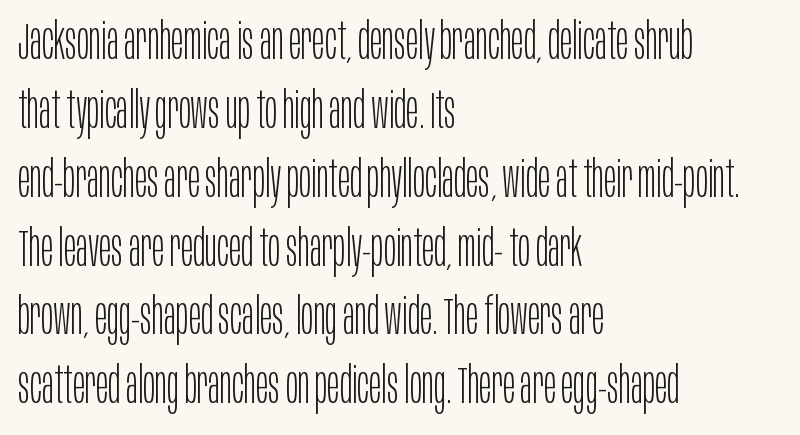
The image shows 51 px light, condensed sans-serif type, upright; set left-aligned, normal line spacing (1.35x), normal letter spacing, not underlined; low stroke contrast and a large x-height.
